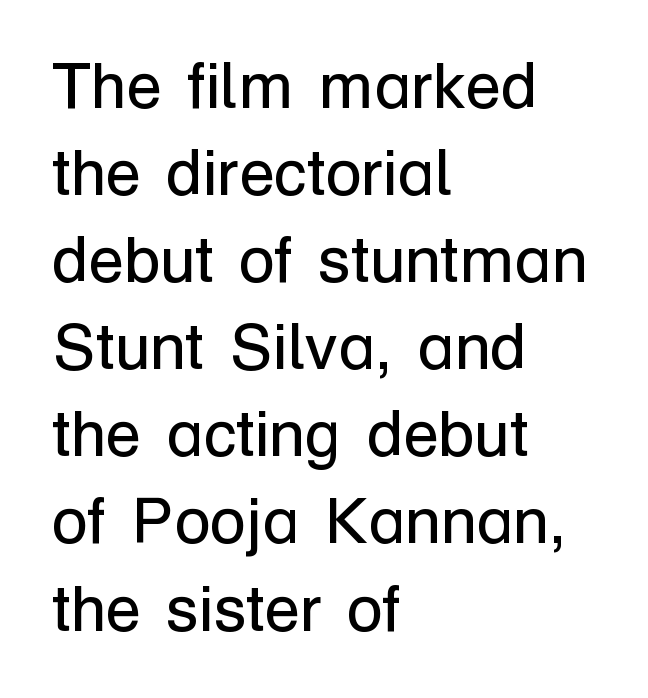
The image shows 65 px regular-weight sans-serif type, upright; set left-aligned, normal line spacing (1.34x), normal letter spacing, not underlined; low stroke contrast and a medium x-height.
